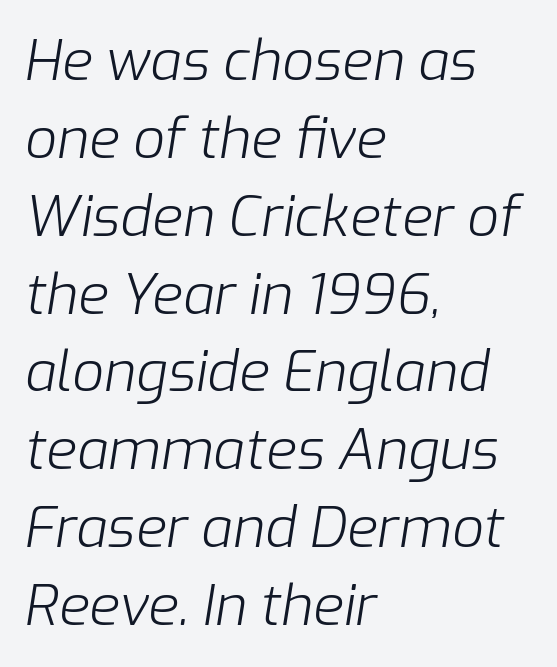
{"italic": "yes", "lean": "right", "slant_degrees": 9, "bold": "no", "weight": "light", "width": "normal", "stroke_contrast": "low", "x_height": "medium", "monospaced": "no", "underline": "no", "align": "left", "line_spacing": "normal", "line_spacing_ratio": 1.39, "letter_spacing": "normal", "letter_spacing_em": 0.0, "glyph_px": 56}
